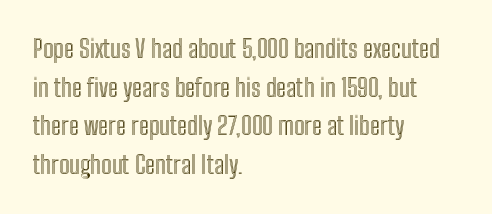
Inter-character spacing is left at the font's built-in metrics. Quick note: underline off. Horizontal alignment here is leftward, the default for most running prose. Posture: vertical. Line spacing here is normal.
